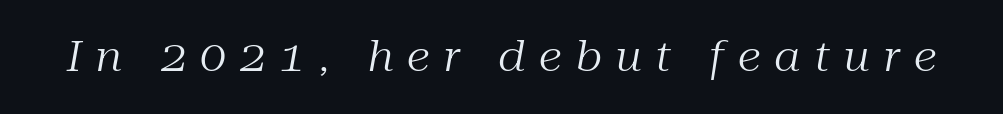
The image shows 42 px regular-weight serif type, italic (leaning right); set unusually wide letter spacing (+0.32 em), not underlined; medium stroke contrast and a medium x-height.
